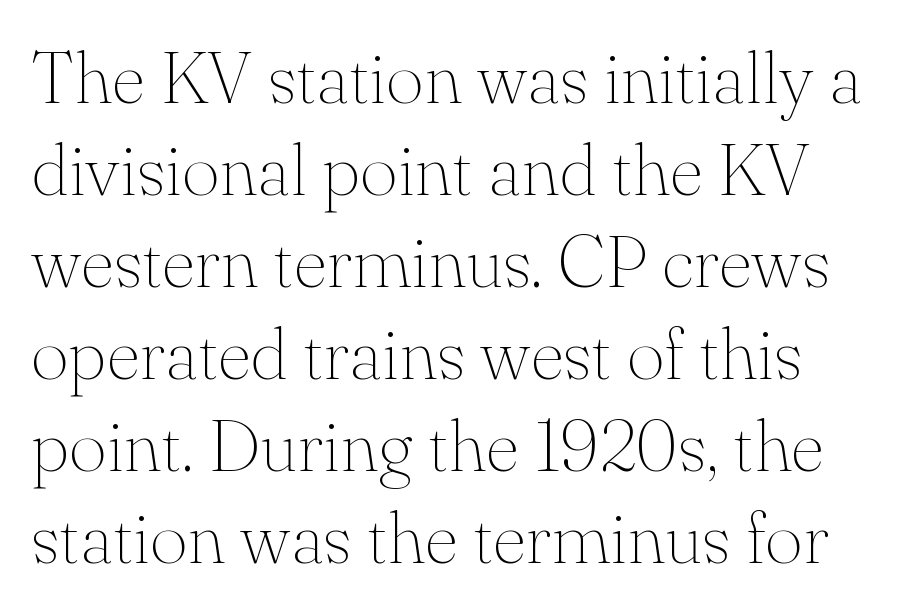
The image shows 73 px thin serif type, upright; set normal line spacing (1.26x), normal letter spacing, not underlined; medium stroke contrast and a small x-height.
